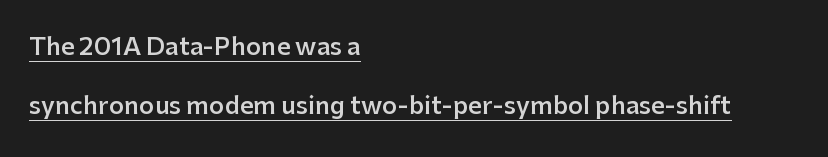
The image shows 24 px text type, upright; set left-aligned, loose line spacing (2.47x), normal letter spacing, underlined.
